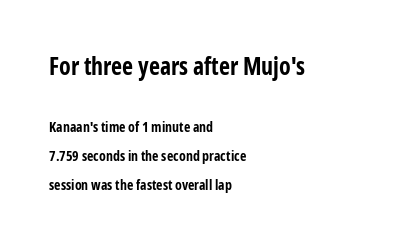
Q: Is the text bold? A: Yes.
Q: Is the text italic (slanted)? A: No, it is upright.
Q: Is the text underlined? A: No.
Q: How is the paragraph aligned? A: Left-aligned.
Q: Is the spacing between letters normal or unusually wide? A: Normal.
Q: Is the spacing between lines tight, normal or loose? A: Loose.
Q: Which block of text is set in a larger size, the first (top) or the second (bottom)? A: The first (top) one.
